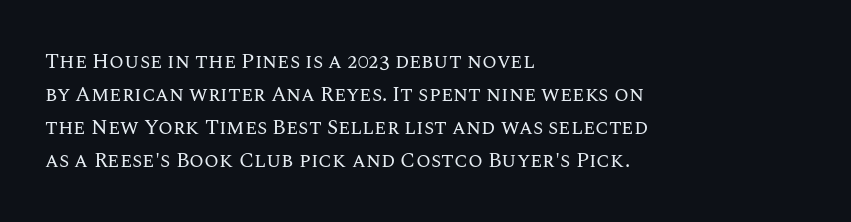
No italicization has been applied; the sample stays upright. This rendering features lettering with no underline. Summary of weight: not heavy and not bold. The typesetter chose a ragged-right arrangement here. The vertical gap from one line to the next is medium.
